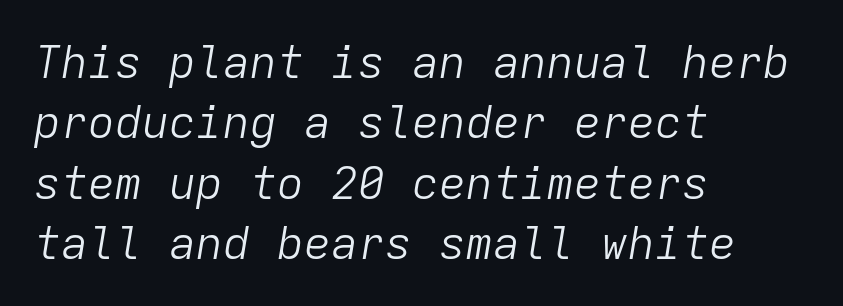
The image shows 45 px light type, italic (leaning right), monospaced; set left-aligned, normal line spacing (1.34x), normal letter spacing, not underlined; low stroke contrast and a medium x-height.
